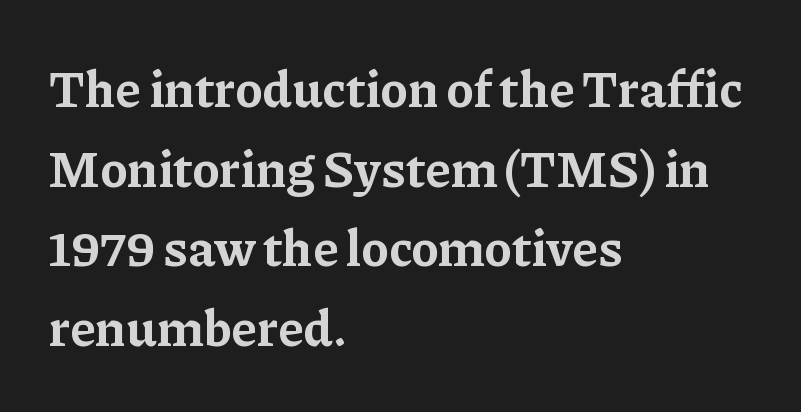
Q: Is the text bold? A: Yes.
Q: Is the text italic (slanted)? A: No, it is upright.
Q: Is the typeface a serif or a sans-serif typeface? A: Serif.
Q: Is the text underlined? A: No.
Q: How is the paragraph aligned? A: Left-aligned.
Q: Is the spacing between letters normal or unusually wide? A: Normal.
Q: Is the spacing between lines tight, normal or loose? A: Normal.
Q: Width (condensed, normal, or wide)? A: Normal.
Q: Stroke contrast? A: Low.
Q: x-height? A: Medium.
Q: Monospaced? A: No.
